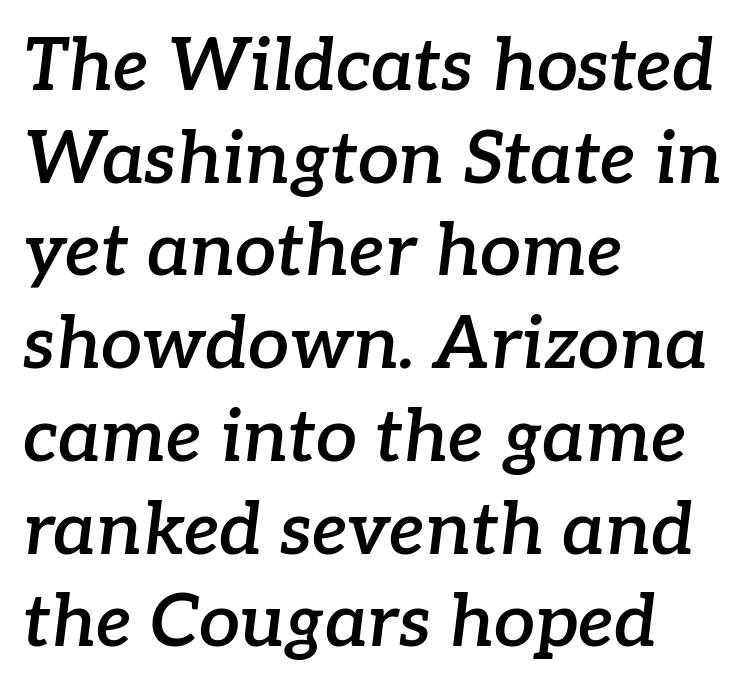
Q: Is the text bold? A: Semi-bold.
Q: Is the text italic (slanted)? A: Yes, it leans right by about 7 degrees.
Q: Is the typeface a serif or a sans-serif typeface? A: Serif.
Q: Is the text underlined? A: No.
Q: How is the paragraph aligned? A: Left-aligned.
Q: Is the spacing between letters normal or unusually wide? A: Normal.
Q: Is the spacing between lines tight, normal or loose? A: Normal.
Q: Width (condensed, normal, or wide)? A: Normal.
Q: Stroke contrast? A: Low.
Q: x-height? A: Medium.
Q: Monospaced? A: No.
